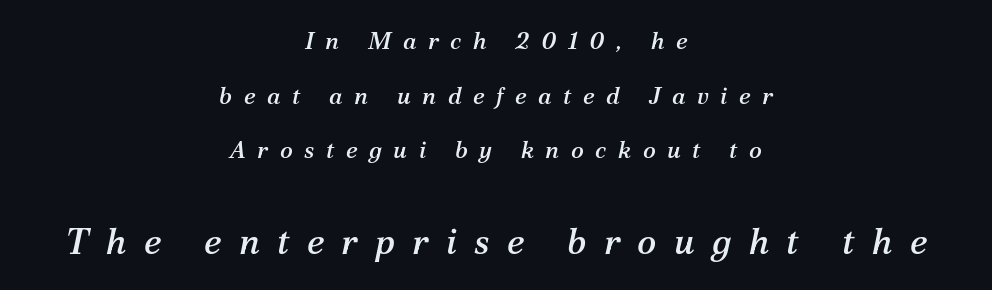
The image shows 36 px serif type, italic (leaning right); set centered, loose line spacing (2.28x), unusually wide letter spacing (+0.48 em), not underlined; the second (bottom) block is 1.5x larger; medium stroke contrast and a medium x-height.
